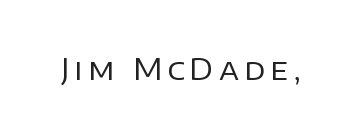
{"serif": "no", "italic": "no", "bold": "no", "weight": "regular", "width": "normal", "stroke_contrast": "low", "x_height": "large", "monospaced": "no", "underline": "no", "glyph_px": 30}
